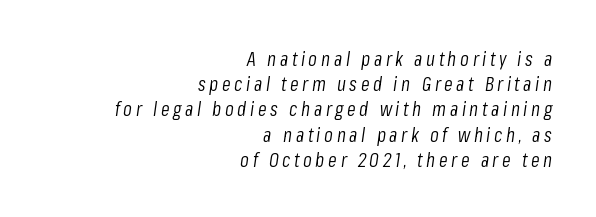
The image shows 20 px text type, italic (leaning right); set right-aligned, normal line spacing (1.26x), not underlined.
